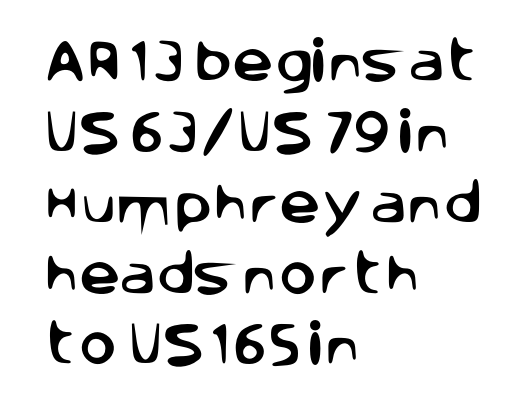
Q: Is the text italic (slanted)? A: No, it is upright.
Q: Is the typeface a serif or a sans-serif typeface? A: Sans-serif.
Q: Is the text underlined? A: No.
Q: How is the paragraph aligned? A: Left-aligned.
Q: Is the spacing between letters normal or unusually wide? A: Normal.
Q: Is the spacing between lines tight, normal or loose? A: Normal.
Q: Width (condensed, normal, or wide)? A: Normal.
Q: Stroke contrast? A: Low.
Q: x-height? A: Large.
Q: Monospaced? A: No.
